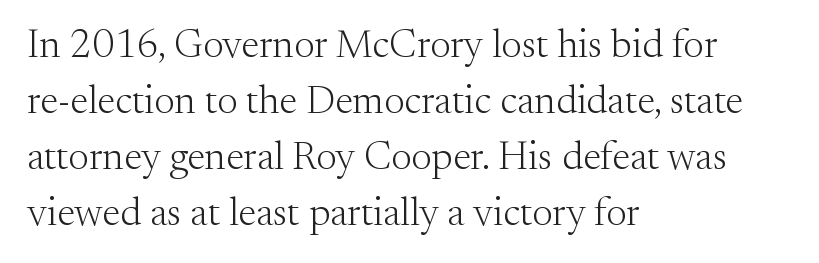
The image shows 40 px light serif type, upright; set left-aligned, normal line spacing (1.4x), normal letter spacing, not underlined; medium stroke contrast and a small x-height.
